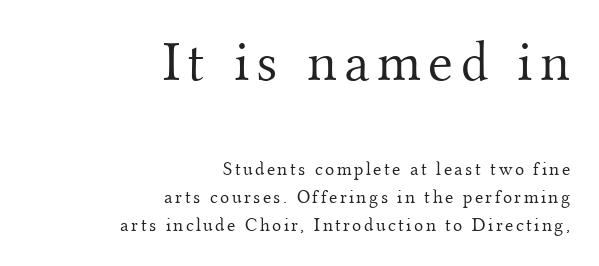
Q: Is the text bold? A: No.
Q: Is the text italic (slanted)? A: No, it is upright.
Q: Is the typeface a serif or a sans-serif typeface? A: Serif.
Q: Is the text underlined? A: No.
Q: How is the paragraph aligned? A: Right-aligned.
Q: Is the spacing between lines tight, normal or loose? A: Normal.
Q: Which block of text is set in a larger size, the first (top) or the second (bottom)? A: The first (top) one.
Q: Width (condensed, normal, or wide)? A: Normal.
Q: Stroke contrast? A: Medium.
Q: x-height? A: Small.
Q: Monospaced? A: No.
